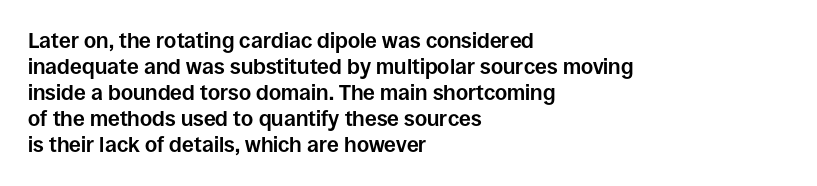
The image shows 21 px bold type, upright; set left-aligned, line spacing 1.24x, normal letter spacing, not underlined.
